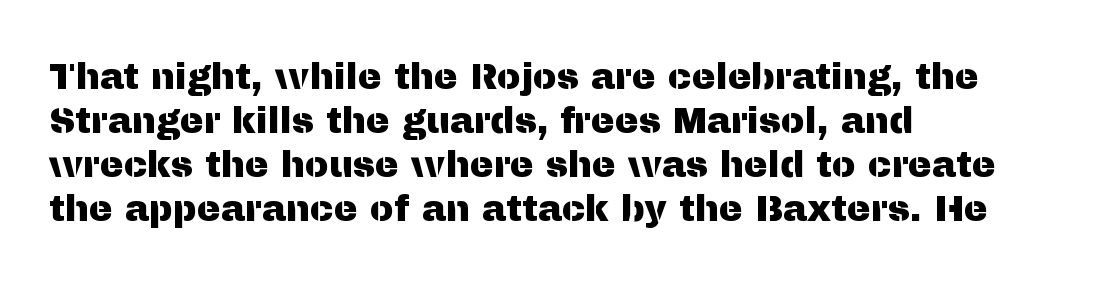
Q: Is the text italic (slanted)? A: No, it is upright.
Q: Is the typeface a serif or a sans-serif typeface? A: Sans-serif.
Q: Is the text underlined? A: No.
Q: How is the paragraph aligned? A: Left-aligned.
Q: Is the spacing between letters normal or unusually wide? A: Normal.
Q: Width (condensed, normal, or wide)? A: Normal.
Q: Stroke contrast? A: Medium.
Q: x-height? A: Medium.
Q: Monospaced? A: No.
